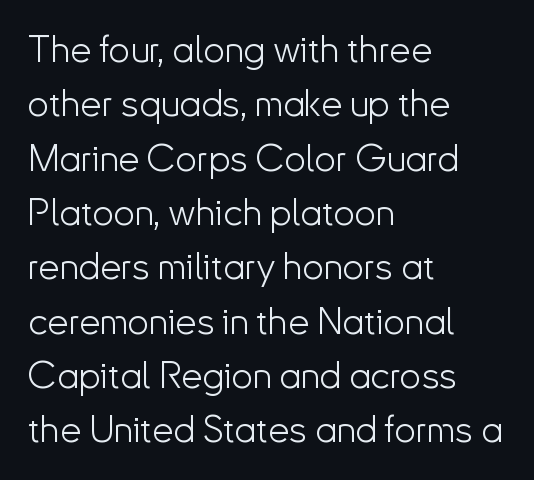
{"serif": "no", "italic": "no", "bold": "no", "weight": "light", "width": "normal", "stroke_contrast": "low", "x_height": "small", "monospaced": "no", "underline": "no", "align": "left", "line_spacing": "normal", "line_spacing_ratio": 1.43, "letter_spacing": "normal", "letter_spacing_em": 0.0, "glyph_px": 38}
